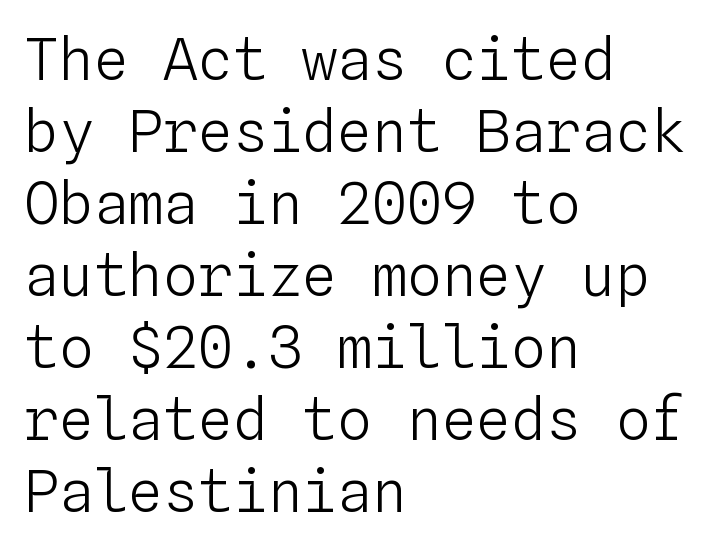
The image shows 58 px light type, upright, monospaced; set left-aligned, line spacing 1.24x, normal letter spacing, not underlined; low stroke contrast and a medium x-height.
